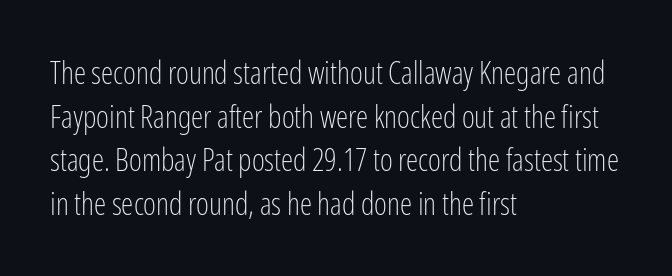
Q: Is the text bold? A: No.
Q: Is the text italic (slanted)? A: No, it is upright.
Q: Is the typeface a serif or a sans-serif typeface? A: Sans-serif.
Q: Is the text underlined? A: No.
Q: How is the paragraph aligned? A: Left-aligned.
Q: Is the spacing between letters normal or unusually wide? A: Normal.
Q: Is the spacing between lines tight, normal or loose? A: Normal.
Q: Width (condensed, normal, or wide)? A: Condensed.
Q: Stroke contrast? A: Low.
Q: x-height? A: Medium.
Q: Monospaced? A: No.
